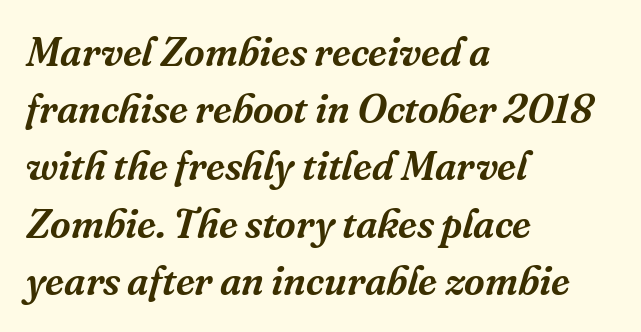
Think of a printed novel: that variable character pitch is what you see here. Look at the tracking — it's just the regular setting, nothing added. Little horizontal feet cap the strokes, marking this as serif type. Regular leading.
